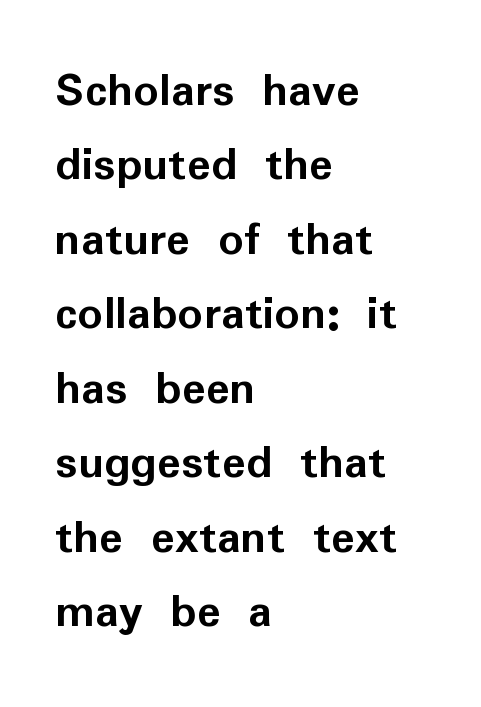
Q: Is the text bold? A: Yes.
Q: Is the text italic (slanted)? A: No, it is upright.
Q: Is the typeface a serif or a sans-serif typeface? A: Sans-serif.
Q: Is the text underlined? A: No.
Q: How is the paragraph aligned? A: Left-aligned.
Q: Is the spacing between letters normal or unusually wide? A: Normal.
Q: Is the spacing between lines tight, normal or loose? A: Normal.
Q: Width (condensed, normal, or wide)? A: Normal.
Q: Stroke contrast? A: Low.
Q: x-height? A: Medium.
Q: Monospaced? A: No.
